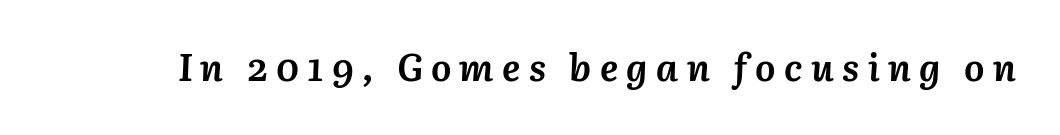
Q: Is the text bold? A: Yes.
Q: Is the text italic (slanted)? A: Yes, it leans right by about 3 degrees.
Q: Is the text underlined? A: No.
Q: Is the spacing between letters normal or unusually wide? A: Unusually wide.
Q: Width (condensed, normal, or wide)? A: Normal.
Q: Stroke contrast? A: Medium.
Q: x-height? A: Medium.
Q: Monospaced? A: No.
